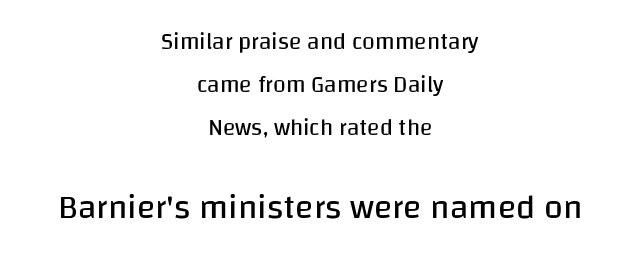
Q: Is the text bold? A: No.
Q: Is the text italic (slanted)? A: No, it is upright.
Q: Is the typeface a serif or a sans-serif typeface? A: Sans-serif.
Q: Is the text underlined? A: No.
Q: How is the paragraph aligned? A: Centered.
Q: Is the spacing between letters normal or unusually wide? A: Normal.
Q: Which block of text is set in a larger size, the first (top) or the second (bottom)? A: The second (bottom) one.
Q: Width (condensed, normal, or wide)? A: Normal.
Q: Stroke contrast? A: Low.
Q: x-height? A: Large.
Q: Monospaced? A: No.
